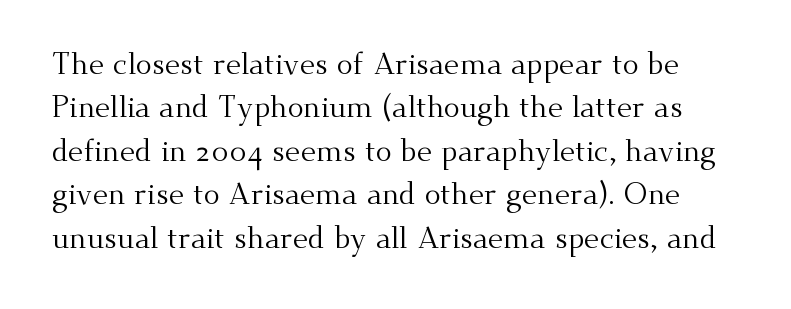
{"serif": "yes", "italic": "no", "bold": "no", "weight": "regular", "width": "normal", "stroke_contrast": "medium", "x_height": "small", "monospaced": "no", "underline": "no", "line_spacing": "normal", "line_spacing_ratio": 1.45, "letter_spacing": "normal", "letter_spacing_em": 0.0, "glyph_px": 30}
